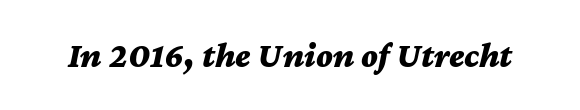
The image shows 35 px bold, wide type, italic (leaning right); set normal letter spacing, not underlined; medium stroke contrast and a medium x-height.
